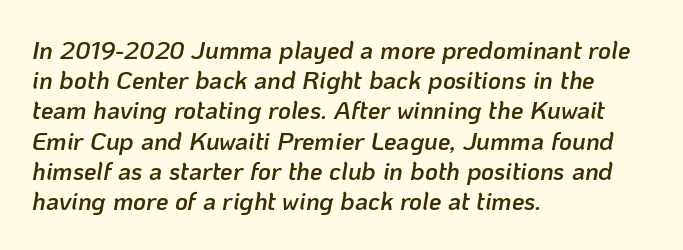
Q: Is the text bold? A: Semi-bold.
Q: Is the text italic (slanted)? A: Yes, it leans right by about 10 degrees.
Q: Is the text underlined? A: No.
Q: How is the paragraph aligned? A: Left-aligned.
Q: Is the spacing between letters normal or unusually wide? A: Normal.
